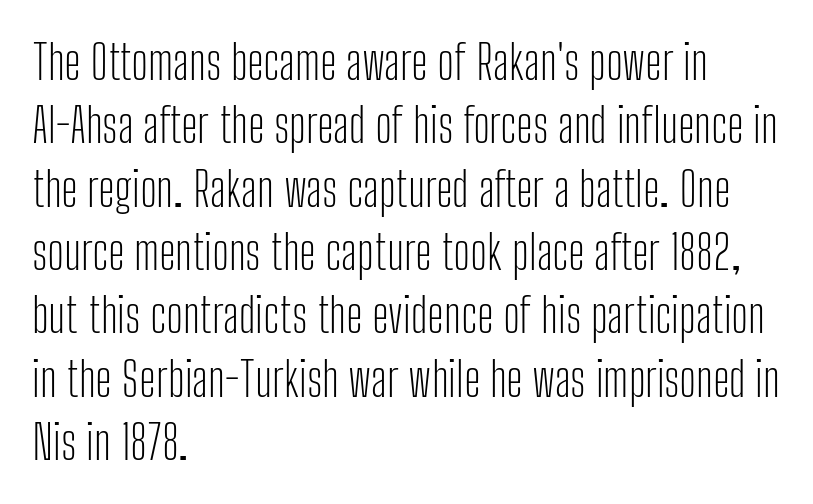
The image shows 48 px light, condensed sans-serif type, upright; set left-aligned, normal line spacing (1.32x), normal letter spacing, not underlined; low stroke contrast and a medium x-height.
